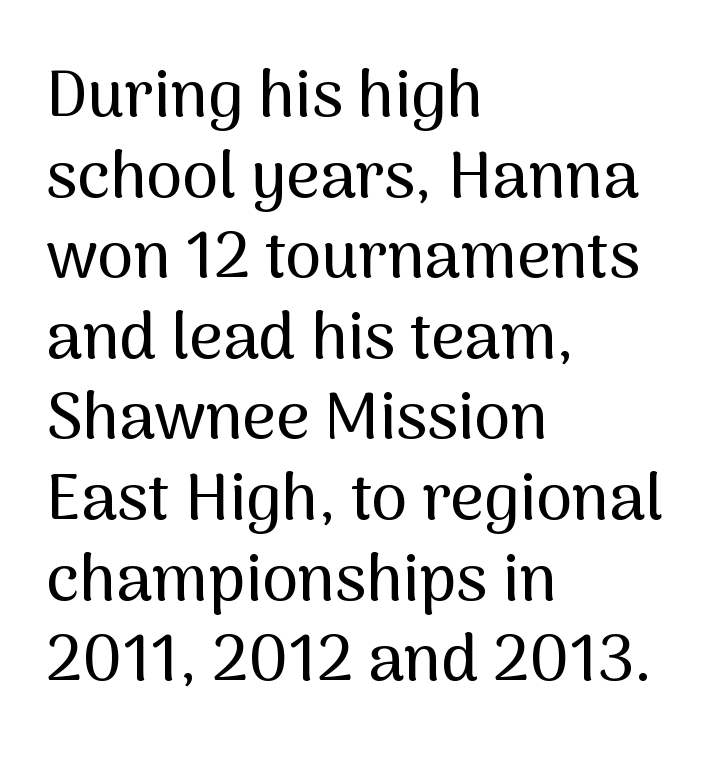
Q: Is the text italic (slanted)? A: No, it is upright.
Q: Is the typeface a serif or a sans-serif typeface? A: Sans-serif.
Q: Is the text underlined? A: No.
Q: How is the paragraph aligned? A: Left-aligned.
Q: Is the spacing between letters normal or unusually wide? A: Normal.
Q: Width (condensed, normal, or wide)? A: Normal.
Q: Stroke contrast? A: Medium.
Q: x-height? A: Medium.
Q: Monospaced? A: No.
